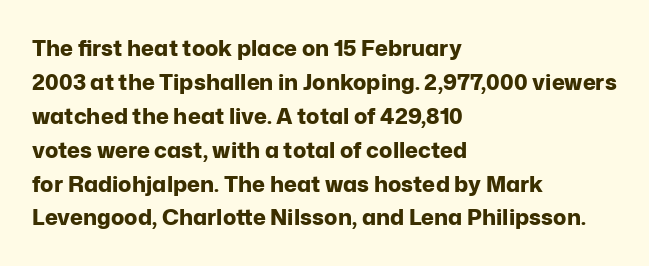
The image shows 22 px bold type, upright; set left-aligned, normal line spacing (1.54x), normal letter spacing, not underlined.
